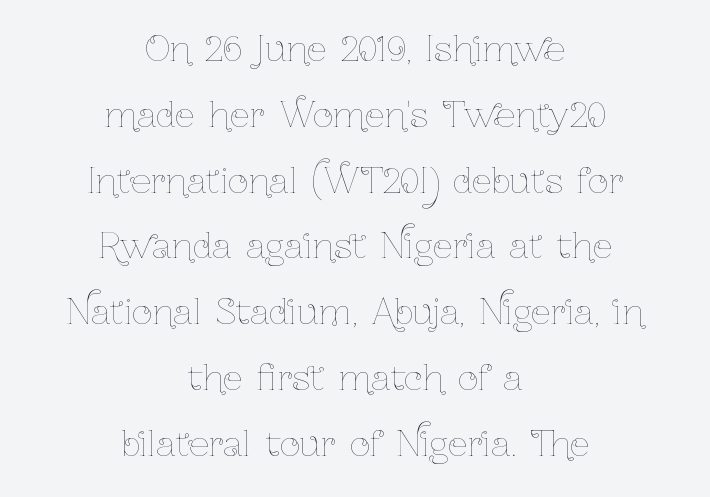
You could not count columns in this text — the font is proportionally spaced. Compared with typical body copy, the letter spacing here is the same. The weight tops out at a normal text grade. Glance below the letters and you will spot only blank space. Caption: multi-line text, centered on the measure.
